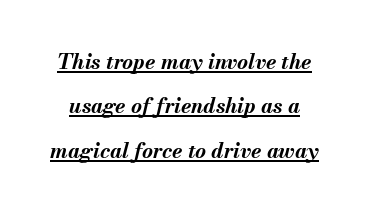
{"italic": "yes", "lean": "right", "slant_degrees": 13, "bold": "yes", "underline": "yes", "line_spacing": "loose", "line_spacing_ratio": 2.11, "letter_spacing": "normal", "letter_spacing_em": 0.0, "glyph_px": 21}
